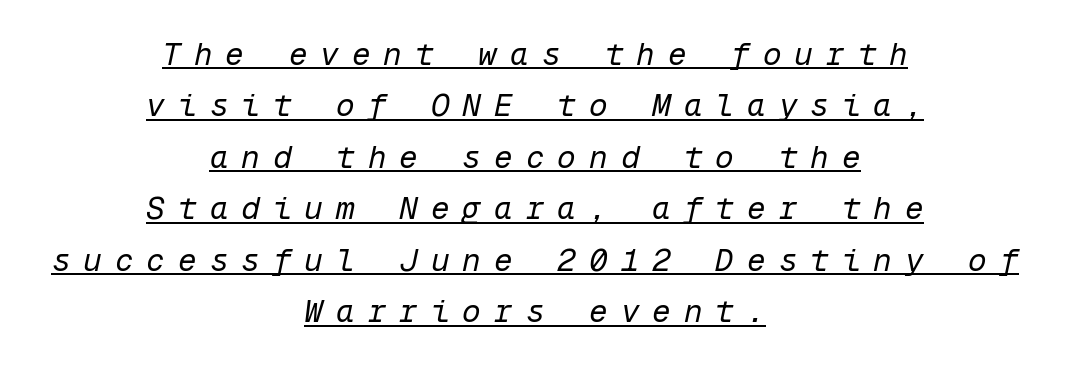
The image shows 31 px regular-weight type, italic (leaning right), monospaced; set centered, normal line spacing (1.66x), unusually wide letter spacing (+0.42 em), underlined; low stroke contrast and a medium x-height.
